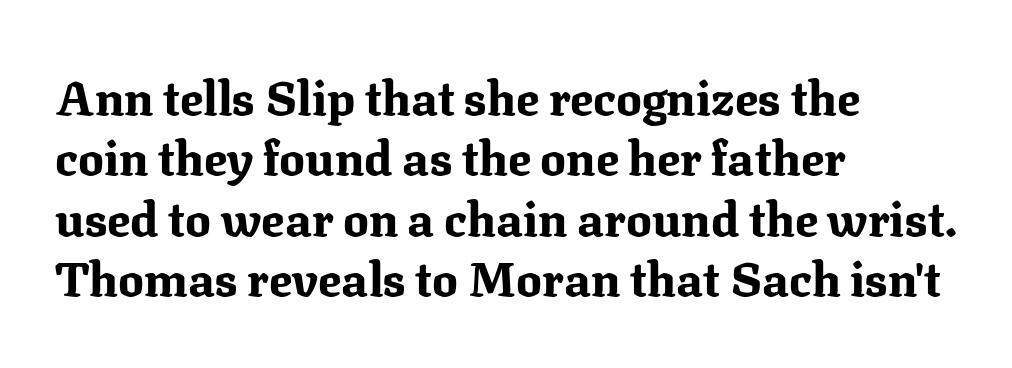
{"serif": "yes", "italic": "no", "bold": "yes", "weight": "bold", "width": "normal", "stroke_contrast": "medium", "x_height": "medium", "monospaced": "no", "underline": "no", "align": "left", "line_spacing": "normal", "line_spacing_ratio": 1.26, "letter_spacing": "normal", "letter_spacing_em": 0.0, "glyph_px": 48}
